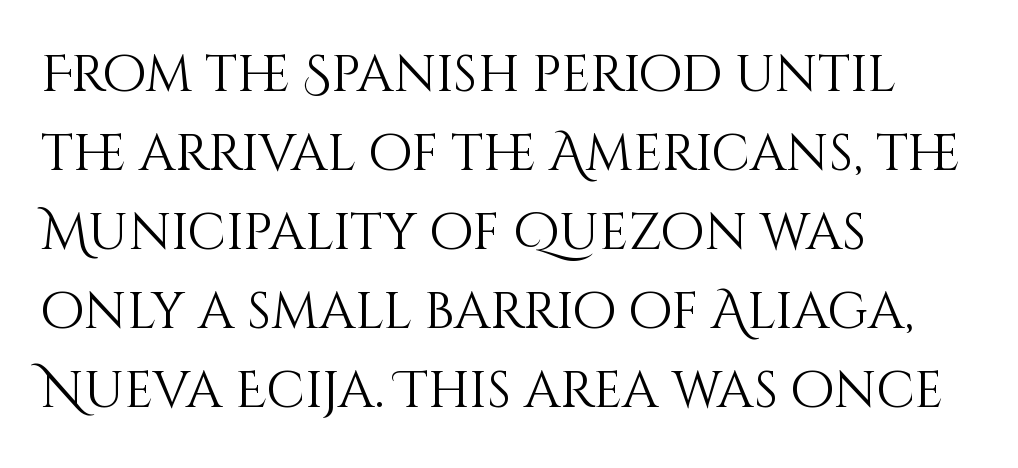
Visually the block forms a straight wall on the left and a jagged coastline on the right. Only glyphs here, with clear space below each row. Italic? Not at all — the glyphs are vertical. This sample uses plain, unmodified letter spacing. Baseline-to-baseline distance is the conventional proportion of letter height.
